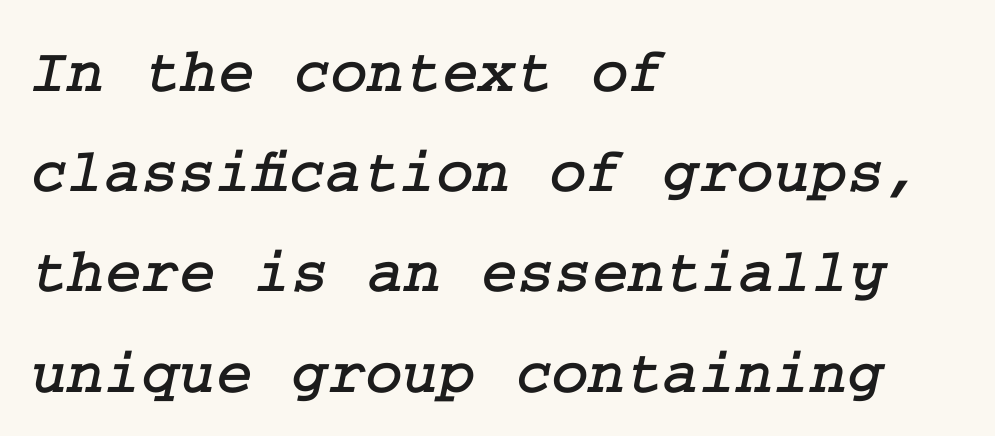
Inter-character spacing is left at the font's built-in metrics. Check the space under the baseline: it is left empty. Leftover space on each line is placed entirely after the last word. The rendering shows small feet on the letterforms — a serif design. The space between consecutive lines is moderate.
